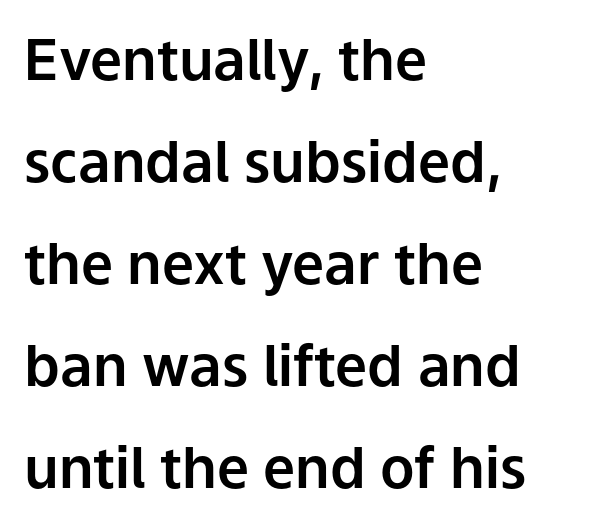
The image shows 57 px sans-serif type, upright; set left-aligned, line spacing 1.79x, normal letter spacing, not underlined; low stroke contrast and a medium x-height.
